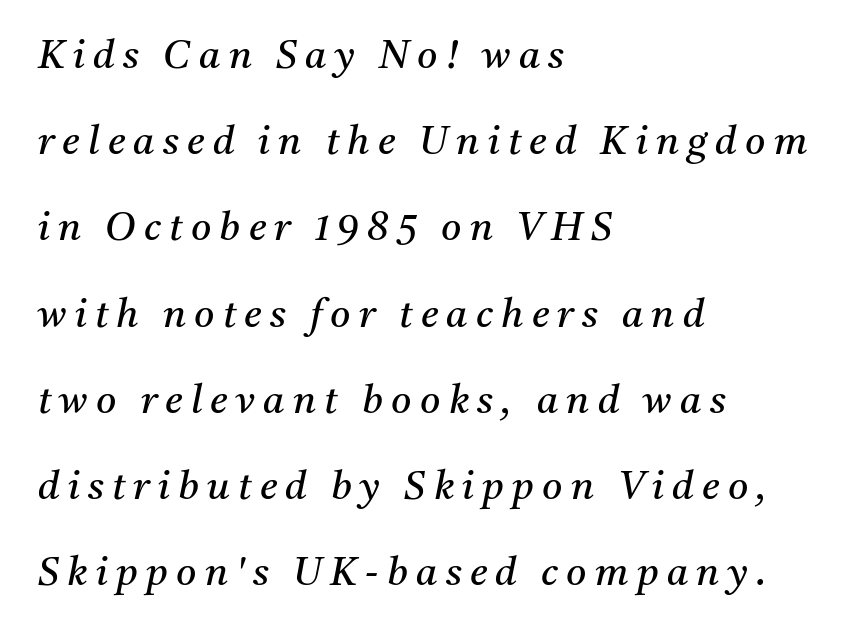
Q: Is the text bold? A: No.
Q: Is the text italic (slanted)? A: Yes, it leans right by about 11 degrees.
Q: Is the typeface a serif or a sans-serif typeface? A: Serif.
Q: Is the text underlined? A: No.
Q: How is the paragraph aligned? A: Left-aligned.
Q: Is the spacing between letters normal or unusually wide? A: Unusually wide.
Q: Is the spacing between lines tight, normal or loose? A: Loose.
Q: Width (condensed, normal, or wide)? A: Normal.
Q: Stroke contrast? A: Medium.
Q: x-height? A: Medium.
Q: Monospaced? A: No.
